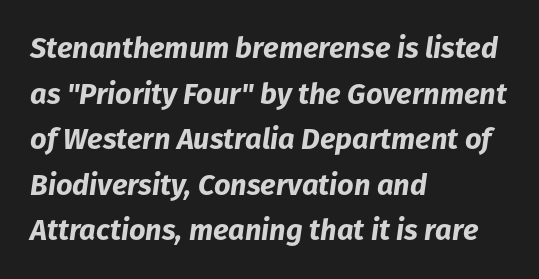
Line beginnings align vertically; line endings do not. Regarding leading, the lines here are spaced in the standard way. The passage shown has conventional tracking throughout. Unmarked baselines from the first word to the last.
